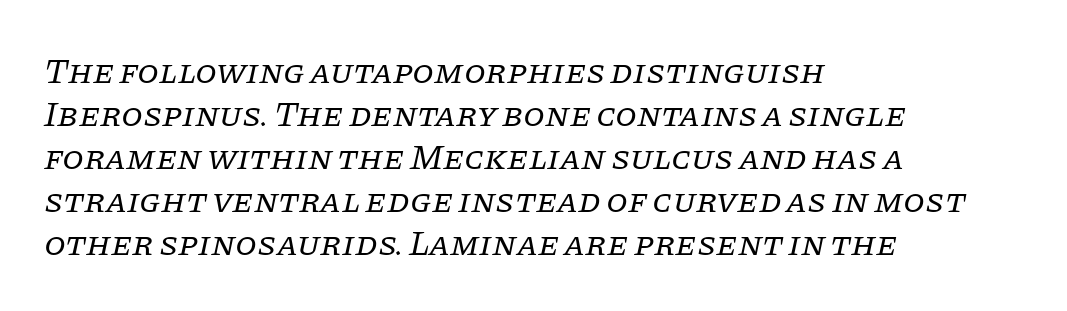
The image shows 35 px regular-weight serif type, italic (leaning right); set left-aligned, line spacing 1.23x, normal letter spacing, not underlined; low stroke contrast and a large x-height.
